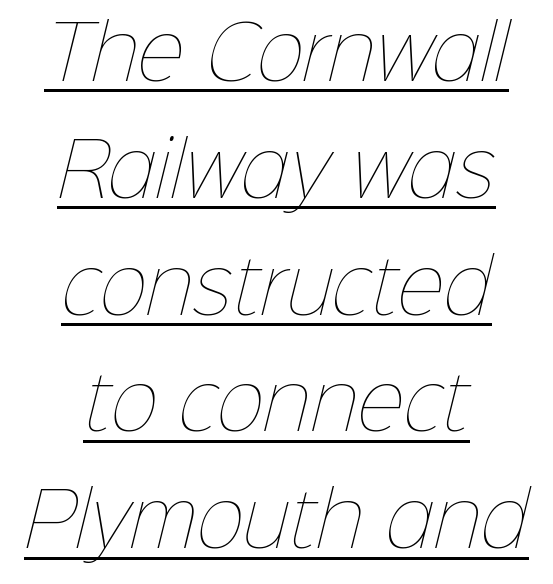
Each word holds together tightly as a unit, with standard inter-letter gaps. These lines stack symmetrically, like a column narrowing and widening about its center. Interline gaps are of average width in this sample. Stroke thickness stays within the range of a standard reading face or lighter.
